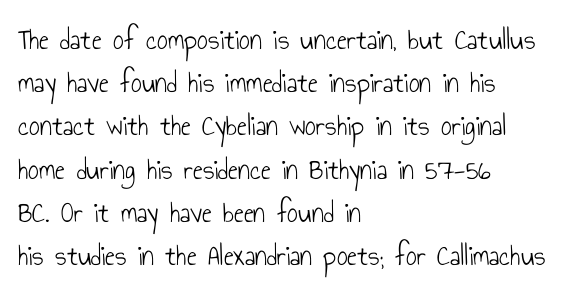
{"serif": "no", "italic": "no", "bold": "no", "weight": "light", "width": "condensed", "stroke_contrast": "low", "x_height": "small", "monospaced": "no", "underline": "no", "align": "left", "line_spacing": "normal", "line_spacing_ratio": 1.44, "letter_spacing": "normal", "letter_spacing_em": 0.0, "glyph_px": 30}
